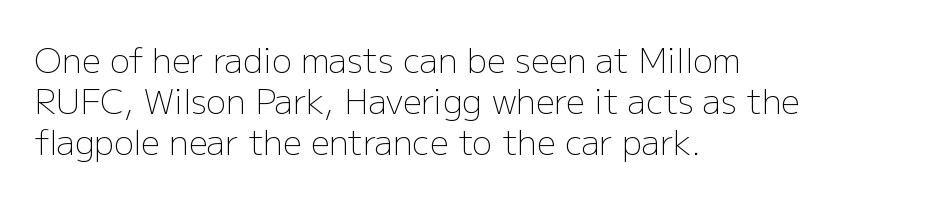
Q: Is the text bold? A: No.
Q: Is the text italic (slanted)? A: No, it is upright.
Q: Is the typeface a serif or a sans-serif typeface? A: Sans-serif.
Q: Is the text underlined? A: No.
Q: How is the paragraph aligned? A: Left-aligned.
Q: Is the spacing between letters normal or unusually wide? A: Normal.
Q: Is the spacing between lines tight, normal or loose? A: Normal.
Q: Width (condensed, normal, or wide)? A: Normal.
Q: Stroke contrast? A: Low.
Q: x-height? A: Medium.
Q: Monospaced? A: No.
